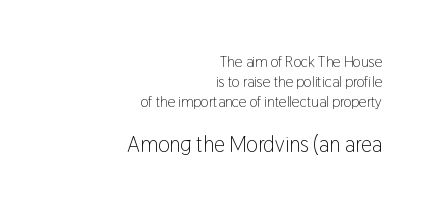
Q: Is the text bold? A: No.
Q: Is the text italic (slanted)? A: No, it is upright.
Q: Is the text underlined? A: No.
Q: How is the paragraph aligned? A: Right-aligned.
Q: Is the spacing between letters normal or unusually wide? A: Normal.
Q: Is the spacing between lines tight, normal or loose? A: Normal.
Q: Which block of text is set in a larger size, the first (top) or the second (bottom)? A: The second (bottom) one.
